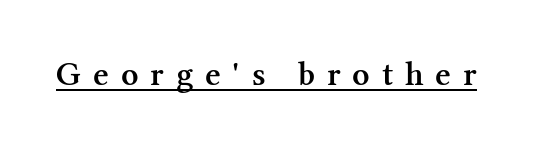
The image shows 34 px semibold serif type, upright; set unusually wide letter spacing (+0.35 em), underlined; medium stroke contrast and a medium x-height.
